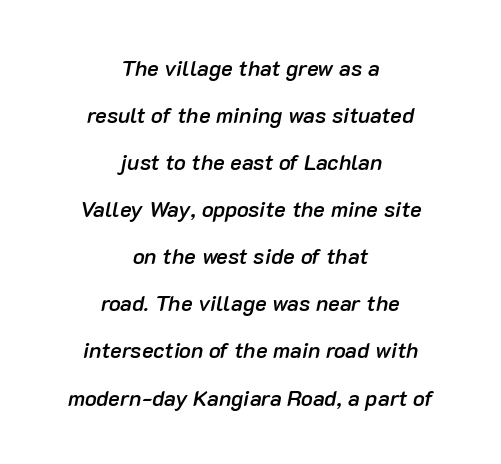
Notice how the passage keeps no hard edge, just a central spine. This is the in-between weight designers call semibold or demi. The letters are slanted; this is an italic face. The block of text is sparse from top to bottom, with ample space between rows. The letters sit at their default tracking, neither squeezed nor spread.
